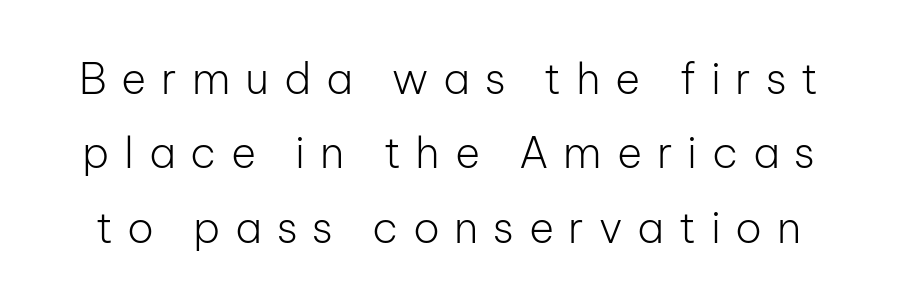
Stroke terminals: plain, sans-serif. Each letter keeps its own natural width here, so spacing adapts to shape. Letter spacing: wide. A light-to-regular cut is what we see here. Descender tails drop into unmarked territory.
